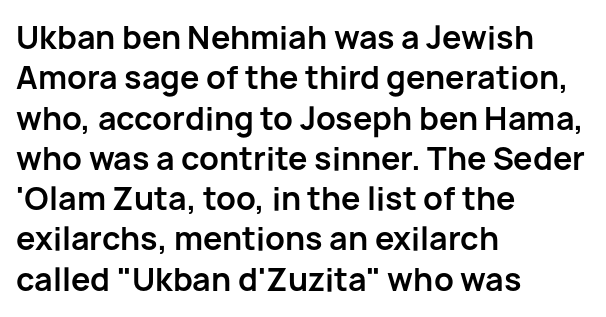
The image shows 31 px bold sans-serif type, upright; set left-aligned, normal line spacing (1.3x), normal letter spacing, not underlined; low stroke contrast and a medium x-height.
